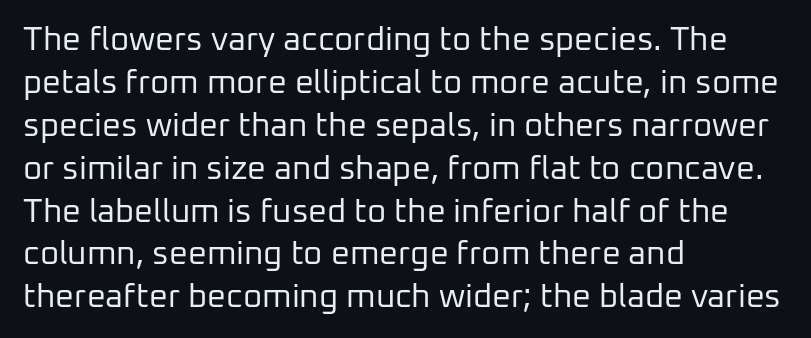
The image shows 33 px regular-weight sans-serif type, upright; set left-aligned, normal line spacing (1.3x), normal letter spacing, not underlined; low stroke contrast and a medium x-height.
